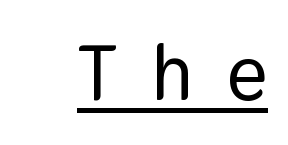
The face used here is proportionally spaced, like ordinary book or web type. You could only call the tracking loose — the letters float apart. The characters display no serif detailing; their extremities are plain. Do the letters lean? They stand straight. The passage shown is underscored from start to finish.
